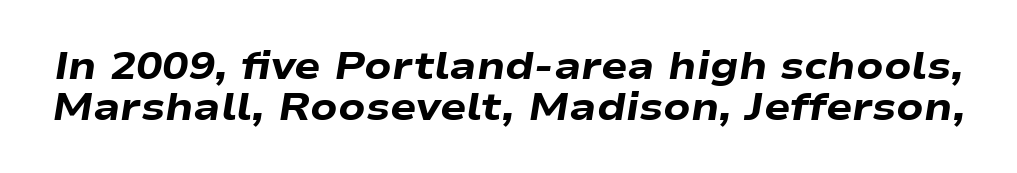
The image shows 39 px heavy, wide type, italic (leaning right); set tight line spacing (1.04x), normal letter spacing, not underlined; low stroke contrast and a medium x-height.
